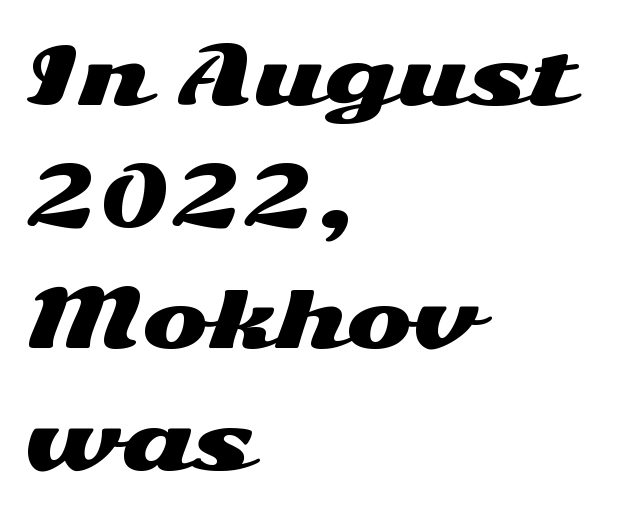
The image shows 79 px wide sans-serif type; set left-aligned, normal line spacing (1.54x), normal letter spacing, not underlined; medium stroke contrast and a medium x-height.
